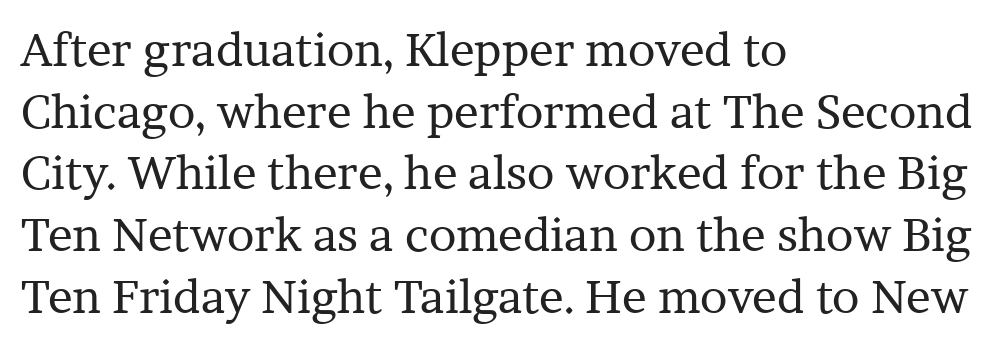
{"serif": "yes", "italic": "no", "bold": "no", "weight": "regular", "width": "normal", "stroke_contrast": "low", "x_height": "medium", "monospaced": "no", "underline": "no", "align": "left", "line_spacing": "normal", "line_spacing_ratio": 1.34, "letter_spacing": "normal", "letter_spacing_em": 0.0, "glyph_px": 46}
